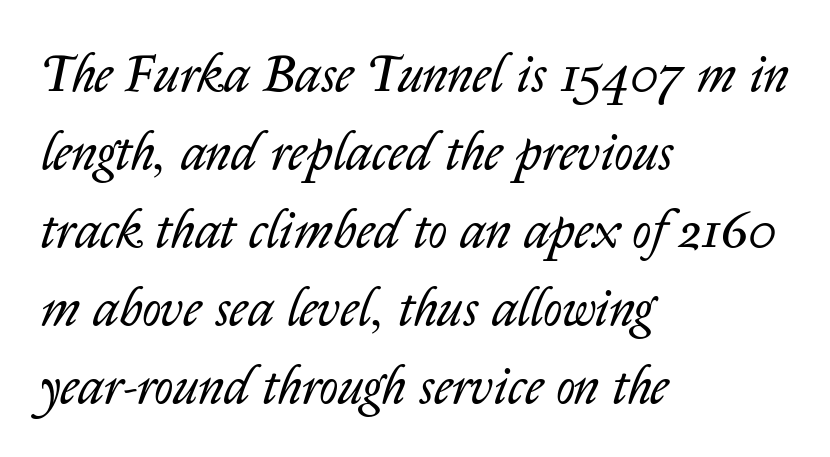
The image shows 52 px regular-weight type, italic (leaning right); set left-aligned, normal line spacing (1.5x), normal letter spacing, not underlined; low stroke contrast and a medium x-height.
